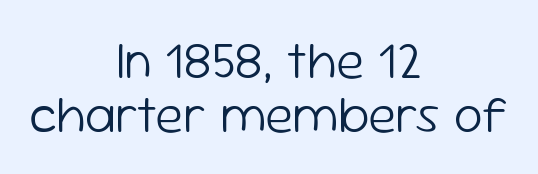
Q: Is the text bold? A: No.
Q: Is the text italic (slanted)? A: No, it is upright.
Q: Is the typeface a serif or a sans-serif typeface? A: Sans-serif.
Q: Is the text underlined? A: No.
Q: How is the paragraph aligned? A: Centered.
Q: Is the spacing between letters normal or unusually wide? A: Normal.
Q: Is the spacing between lines tight, normal or loose? A: Tight.
Q: Width (condensed, normal, or wide)? A: Normal.
Q: Stroke contrast? A: Low.
Q: x-height? A: Medium.
Q: Monospaced? A: No.
